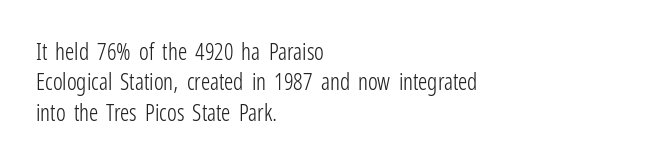
Q: Is the text bold? A: No.
Q: Is the text italic (slanted)? A: No, it is upright.
Q: Is the text underlined? A: No.
Q: How is the paragraph aligned? A: Left-aligned.
Q: Is the spacing between letters normal or unusually wide? A: Normal.
Q: Is the spacing between lines tight, normal or loose? A: Normal.
